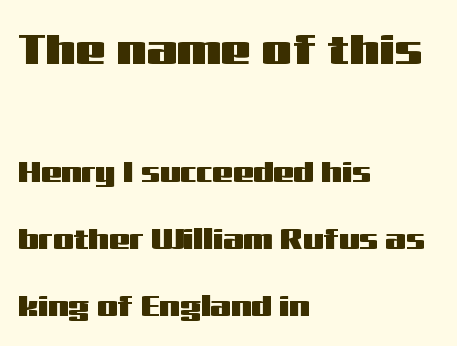
Q: Is the text italic (slanted)? A: No, it is upright.
Q: Is the typeface a serif or a sans-serif typeface? A: Sans-serif.
Q: Is the text underlined? A: No.
Q: How is the paragraph aligned? A: Left-aligned.
Q: Is the spacing between letters normal or unusually wide? A: Normal.
Q: Is the spacing between lines tight, normal or loose? A: Loose.
Q: Which block of text is set in a larger size, the first (top) or the second (bottom)? A: The first (top) one.
Q: Width (condensed, normal, or wide)? A: Wide.
Q: Stroke contrast? A: Medium.
Q: x-height? A: Medium.
Q: Monospaced? A: No.
